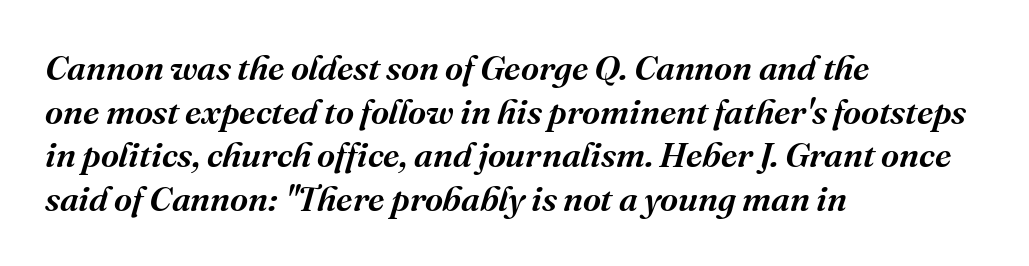
{"serif": "yes", "italic": "yes", "lean": "right", "slant_degrees": 16, "width": "normal", "stroke_contrast": "medium", "x_height": "medium", "monospaced": "no", "underline": "no", "align": "left", "line_spacing": "normal", "line_spacing_ratio": 1.25, "letter_spacing": "normal", "letter_spacing_em": 0.0, "glyph_px": 35}
